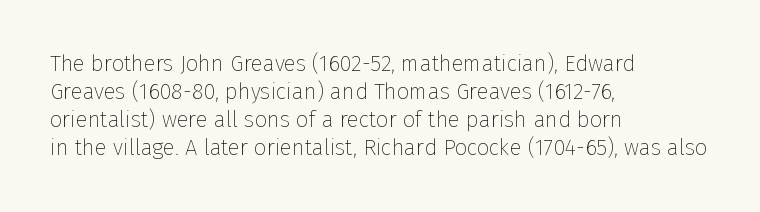
{"italic": "no", "bold": "no", "underline": "no", "align": "left", "line_spacing": "normal", "line_spacing_ratio": 1.28, "letter_spacing": "normal", "letter_spacing_em": 0.0, "glyph_px": 22}
